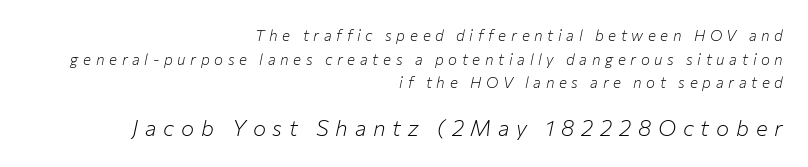
The passage shown is not underscored anywhere. Typeset ragged left — the right edge is the straight one. Look at the glyph heights: the lower group is clearly the bigger setting. Italic? Definitely — the glyphs are oblique.
